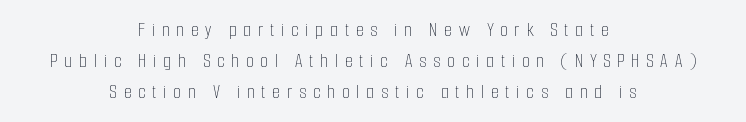
{"italic": "no", "bold": "no", "underline": "no", "align": "center", "line_spacing": "normal", "line_spacing_ratio": 1.54, "letter_spacing": "wide", "letter_spacing_em": 0.34, "glyph_px": 20}
